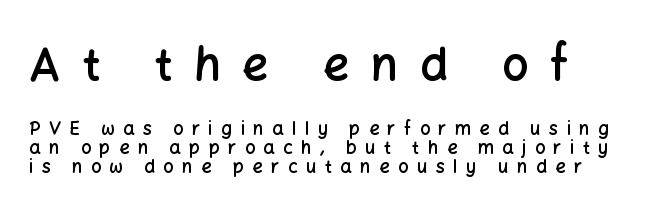
The image shows 46 px semibold sans-serif type, upright; set left-aligned, tight line spacing (1.05x), unusually wide letter spacing (+0.47 em), not underlined; the first (top) block is 2.56x larger; low stroke contrast and a medium x-height.
